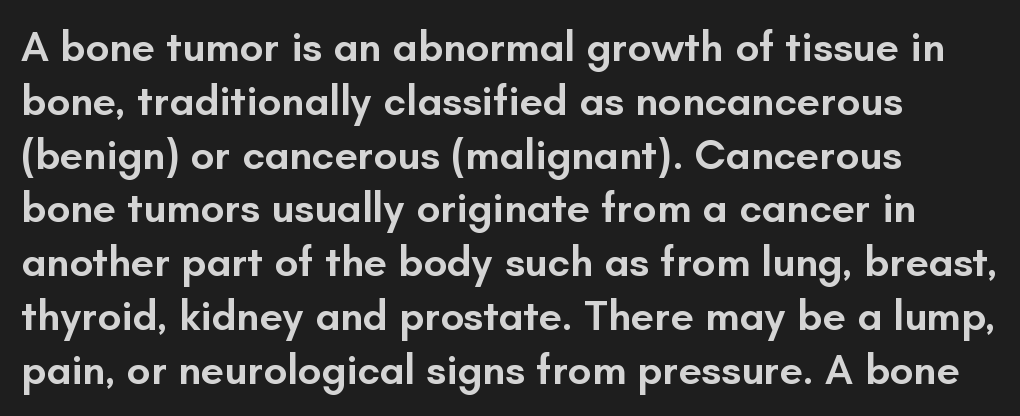
The image shows 42 px semibold sans-serif type, upright; set normal line spacing (1.28x), normal letter spacing, not underlined; low stroke contrast and a small x-height.
